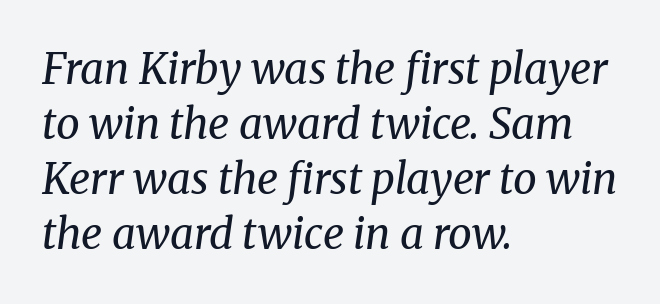
An italicized treatment has been applied to the whole sample. The passage shown stacks its lines at a standard gap. Type style note: has serifs. Reading down the block, your eye returns to a fixed left position each line. Anything drawn beneath the words? Only blank space.
